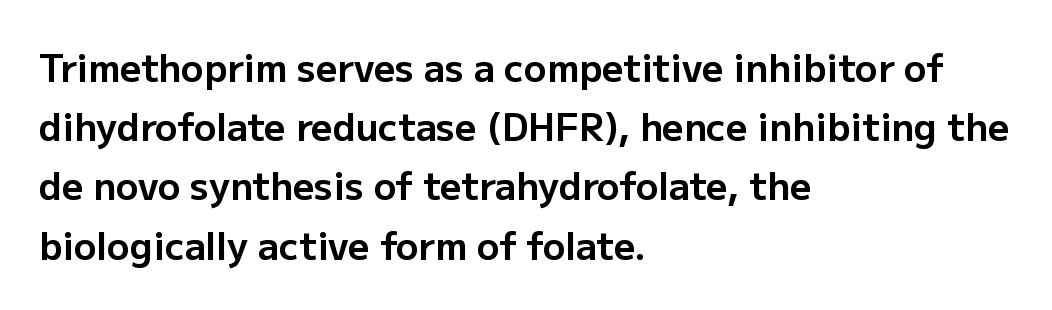
The image shows 37 px bold sans-serif type, upright; set left-aligned, normal line spacing (1.6x), normal letter spacing, not underlined; low stroke contrast and a medium x-height.
